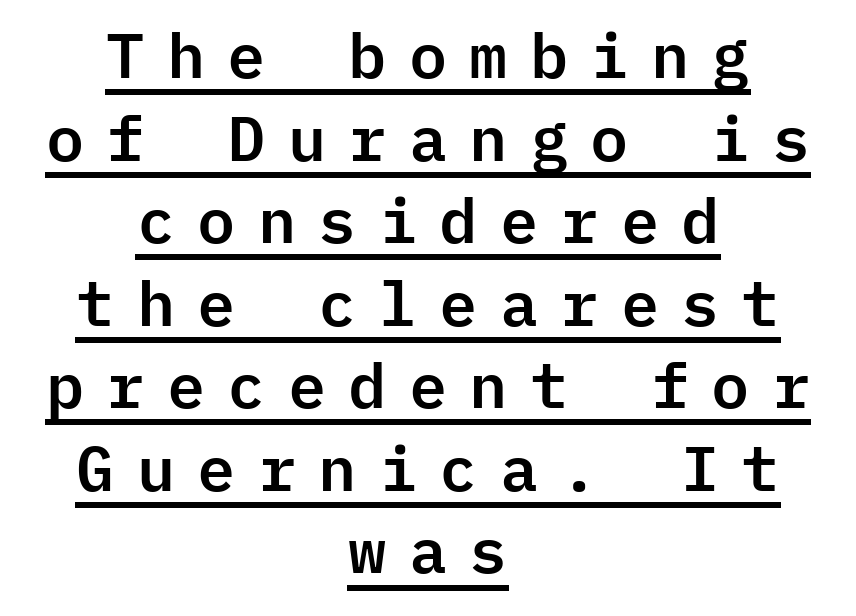
The image shows 63 px sans-serif type, upright, monospaced; set centered, normal line spacing (1.31x), unusually wide letter spacing (+0.32 em), underlined; low stroke contrast and a medium x-height.
